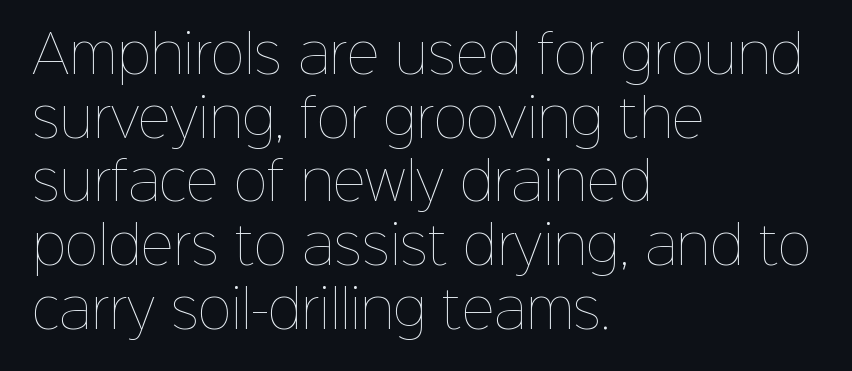
This is the regular roman posture of the typeface. Is the type heavy? It reads as light-to-regular instead. Descender tails drop into unmarked territory. The line-height multiplier appears to be the usual default. Proportional: the letters do not fall into vertical columns.
